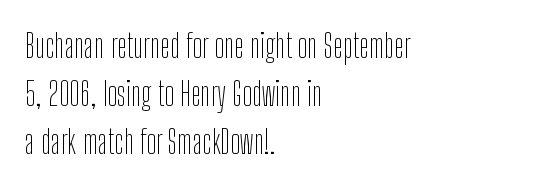
{"serif": "no", "italic": "no", "bold": "no", "weight": "thin", "width": "condensed", "stroke_contrast": "low", "x_height": "medium", "monospaced": "no", "underline": "no", "align": "left", "line_spacing": "normal", "line_spacing_ratio": 1.45, "letter_spacing": "normal", "letter_spacing_em": 0.0, "glyph_px": 33}
